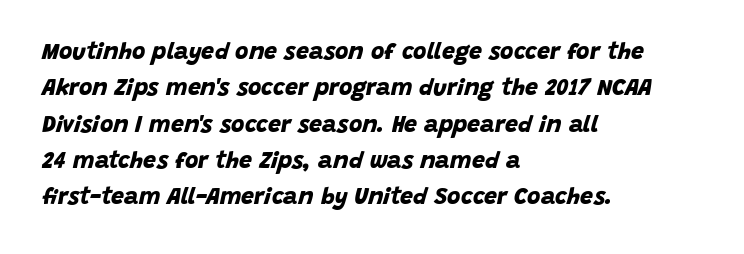
The rendering uses a bold face; every stroke is thick and dark. Nothing unusual about the tracking: characters are spaced as the font intends. In CSS terms this would be text-align: left. The vertical gap from one line to the next is medium. Any mark beneath the type? The region is blank.
